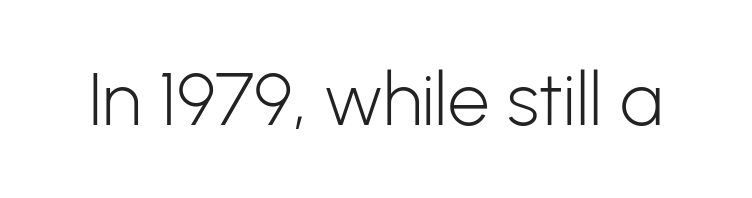
Q: Is the text bold? A: No.
Q: Is the text italic (slanted)? A: No, it is upright.
Q: Is the typeface a serif or a sans-serif typeface? A: Sans-serif.
Q: Is the text underlined? A: No.
Q: Is the spacing between letters normal or unusually wide? A: Normal.
Q: Width (condensed, normal, or wide)? A: Normal.
Q: Stroke contrast? A: Low.
Q: x-height? A: Medium.
Q: Monospaced? A: No.
